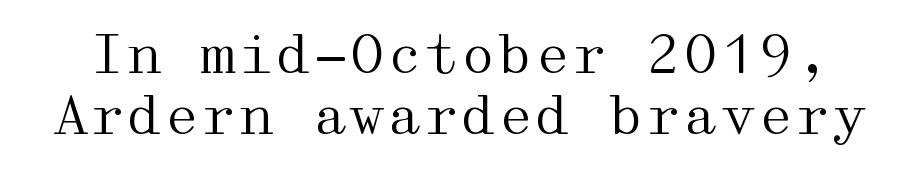
Q: Is the text bold? A: No.
Q: Is the text italic (slanted)? A: No, it is upright.
Q: Is the typeface a serif or a sans-serif typeface? A: Serif.
Q: Is the text underlined? A: No.
Q: Is the spacing between letters normal or unusually wide? A: Normal.
Q: Is the spacing between lines tight, normal or loose? A: Tight.
Q: Width (condensed, normal, or wide)? A: Wide.
Q: Stroke contrast? A: Medium.
Q: x-height? A: Medium.
